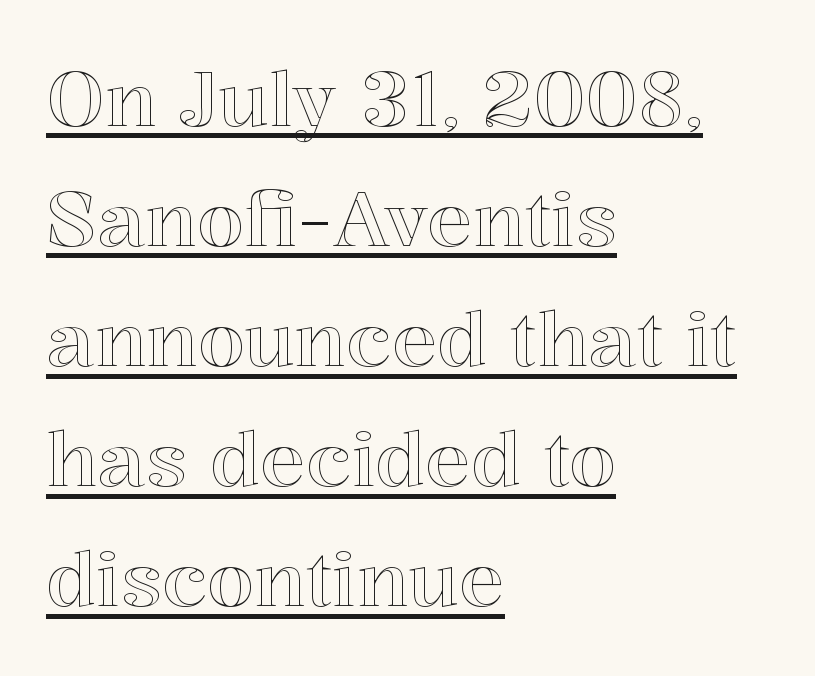
{"italic": "no", "width": "normal", "x_height": "medium", "monospaced": "no", "underline": "yes", "align": "left", "line_spacing": "normal", "line_spacing_ratio": 1.58, "letter_spacing": "normal", "letter_spacing_em": 0.0, "glyph_px": 76}
